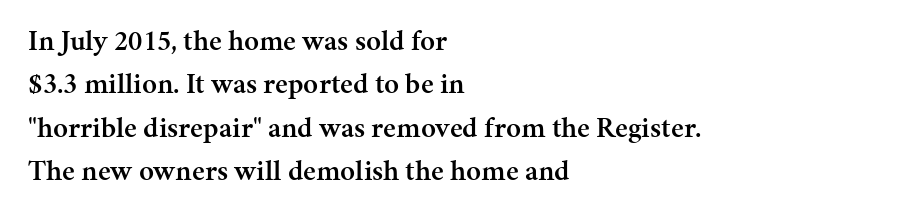
I'd describe the lettering as semibold — firm but not a full bold. Horizontally, the lines are justified to the leading edge only. The foot of each line stays bare and open. The face used here is proportionally spaced, like ordinary book or web type. Upright lettering throughout. The vertical gap from one line to the next is medium.
